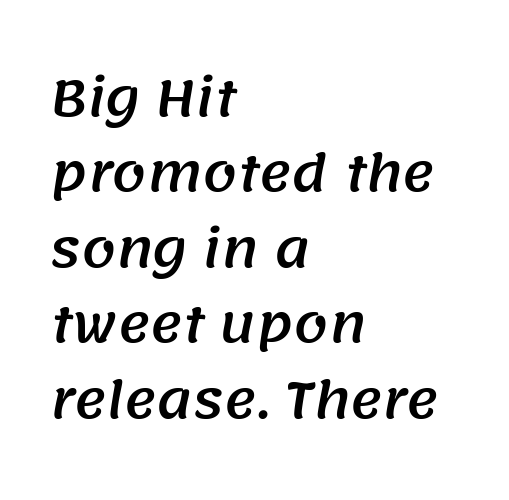
This rendering features lettering with no underline. Reading down the column, the eye jumps a familiar distance to each next line. The paragraph shown leans on its left margin. Are there feet on the stems? There aren't — it's a sans. Tracking here is standard; glyphs follow each other at the usual distance.
